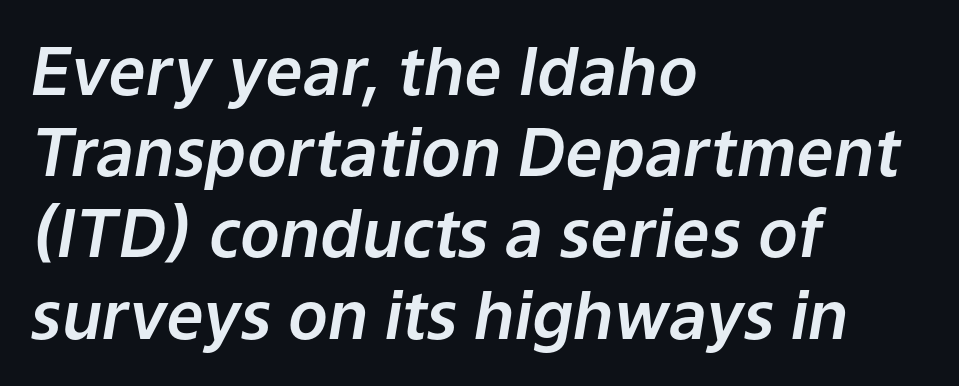
The image shows 66 px text type, italic (leaning right); set left-aligned, line spacing 1.23x, normal letter spacing, not underlined; low stroke contrast and a medium x-height.
